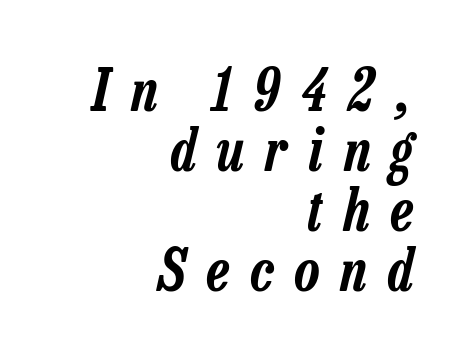
These lines have a slow, spaced-out rhythm from letter to letter. Each letter keeps its own natural width here, so spacing adapts to shape. Whoever set this chose condensed vertical rhythm over breathing room. Anything drawn beneath the words? Only blank space. In CSS terms this would be text-align: right. Observe the lean: these are italic letterforms.
